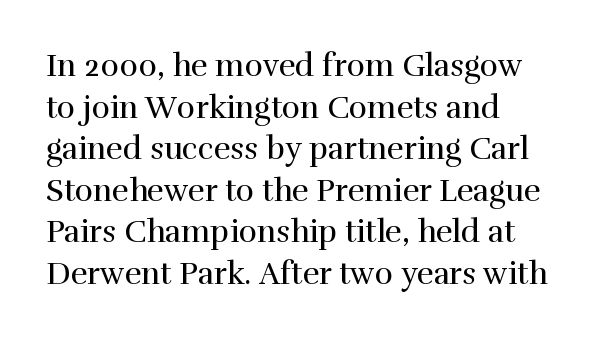
Q: Is the text bold? A: No.
Q: Is the text italic (slanted)? A: No, it is upright.
Q: Is the typeface a serif or a sans-serif typeface? A: Serif.
Q: Is the text underlined? A: No.
Q: Is the spacing between letters normal or unusually wide? A: Normal.
Q: Is the spacing between lines tight, normal or loose? A: Normal.
Q: Width (condensed, normal, or wide)? A: Normal.
Q: Stroke contrast? A: High.
Q: x-height? A: Medium.
Q: Monospaced? A: No.
